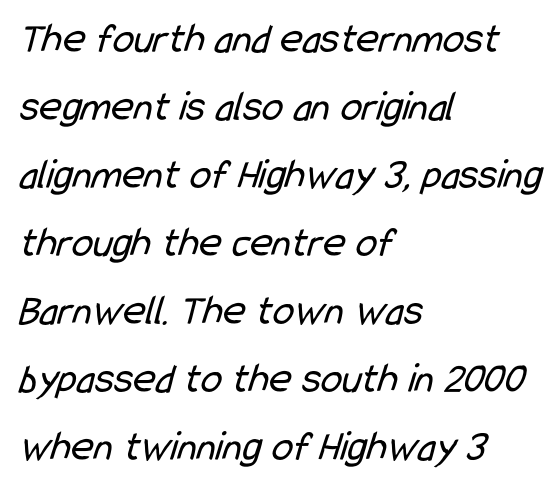
Q: Is the text bold? A: No.
Q: Is the typeface a serif or a sans-serif typeface? A: Sans-serif.
Q: Is the text underlined? A: No.
Q: How is the paragraph aligned? A: Left-aligned.
Q: Is the spacing between letters normal or unusually wide? A: Normal.
Q: Is the spacing between lines tight, normal or loose? A: Normal.
Q: Width (condensed, normal, or wide)? A: Condensed.
Q: Stroke contrast? A: Low.
Q: x-height? A: Medium.
Q: Monospaced? A: No.
